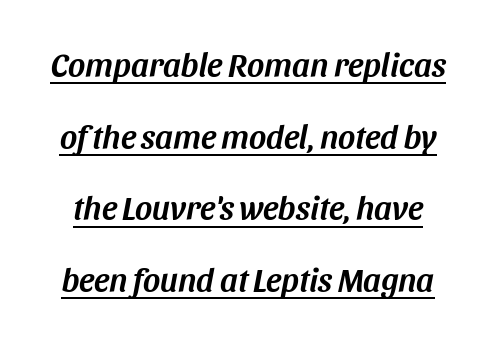
The rendering uses the underline text-decoration. Compared with typical body copy, the letter spacing here is the same. Does the lettering tilt? It does — this is italic. This sample has the flowing, uneven cadence of proportional lettering. A great deal of white space separates one row of letters from the next.
